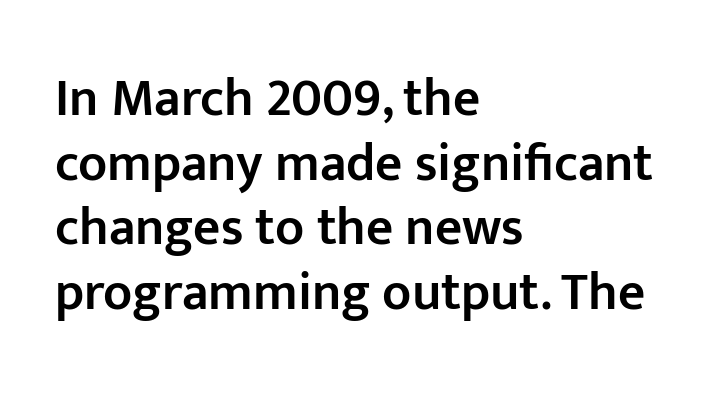
Q: Is the text bold? A: Semi-bold.
Q: Is the text italic (slanted)? A: No, it is upright.
Q: Is the typeface a serif or a sans-serif typeface? A: Sans-serif.
Q: Is the text underlined? A: No.
Q: How is the paragraph aligned? A: Left-aligned.
Q: Is the spacing between letters normal or unusually wide? A: Normal.
Q: Width (condensed, normal, or wide)? A: Normal.
Q: Stroke contrast? A: Low.
Q: x-height? A: Medium.
Q: Monospaced? A: No.
